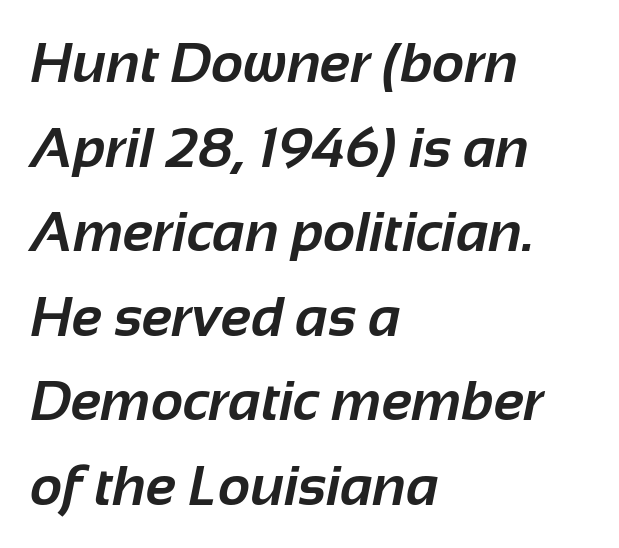
Students, note that the glyphs here touch the page at normal intervals. Alignment: flush left. Looks like regular typesetting: each glyph gets only the width it needs. As a designer I'd log this as weight 700, bold. Nothing sits at the stroke ends, so this counts as sans-serif.
